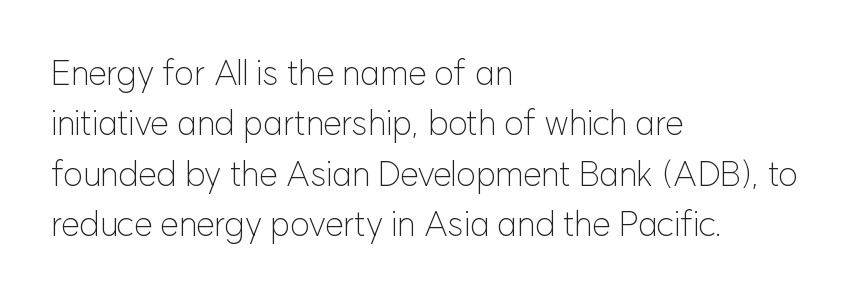
The image shows 34 px light sans-serif type, upright; set left-aligned, normal line spacing (1.48x), normal letter spacing, not underlined; low stroke contrast and a medium x-height.
